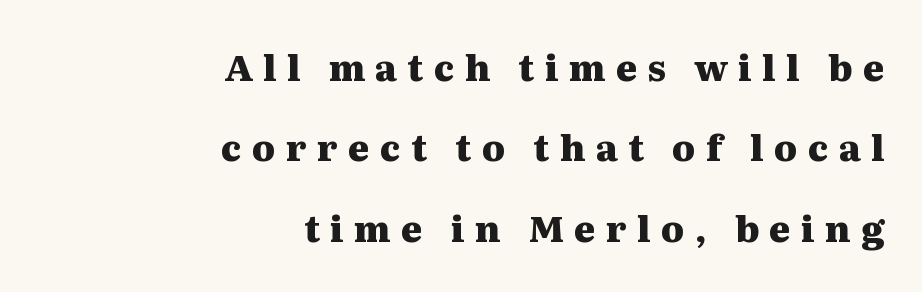
Q: Is the text bold? A: Yes.
Q: Is the text italic (slanted)? A: No, it is upright.
Q: Is the typeface a serif or a sans-serif typeface? A: Serif.
Q: Is the text underlined? A: No.
Q: How is the paragraph aligned? A: Right-aligned.
Q: Is the spacing between letters normal or unusually wide? A: Unusually wide.
Q: Is the spacing between lines tight, normal or loose? A: Loose.
Q: Width (condensed, normal, or wide)? A: Wide.
Q: Stroke contrast? A: Medium.
Q: x-height? A: Medium.
Q: Monospaced? A: No.
